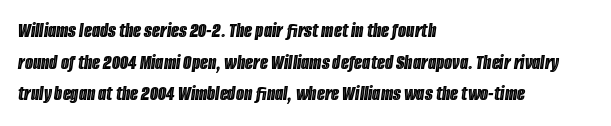
Q: Is the text italic (slanted)? A: Yes, it leans right by about 8 degrees.
Q: Is the text underlined? A: No.
Q: How is the paragraph aligned? A: Left-aligned.
Q: Is the spacing between letters normal or unusually wide? A: Normal.
Q: Is the spacing between lines tight, normal or loose? A: Normal.
